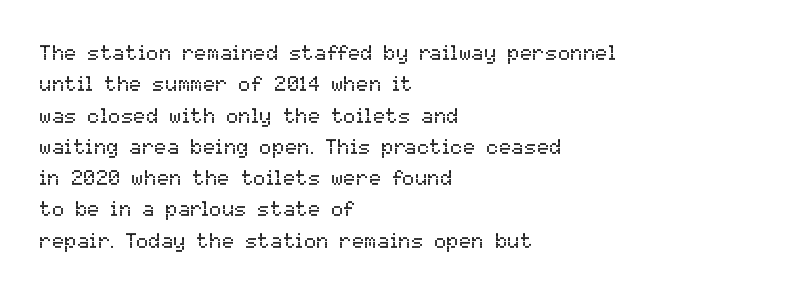
{"italic": "no", "bold": "no", "underline": "no", "align": "left", "line_spacing": "normal", "line_spacing_ratio": 1.49, "letter_spacing": "normal", "letter_spacing_em": 0.0, "glyph_px": 21}
